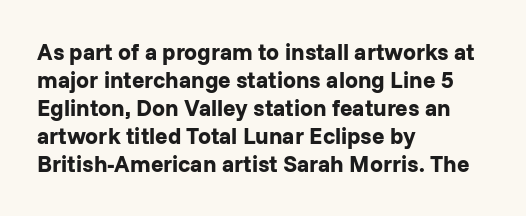
Look at the stroke-to-counter ratio: heavy, a bold. Ordinary non-slanted type is in use. The baseline area is clear. The setting favours the left margin, as ordinary paragraphs usually do. Look at the tracking — it's just the regular setting, nothing added.
